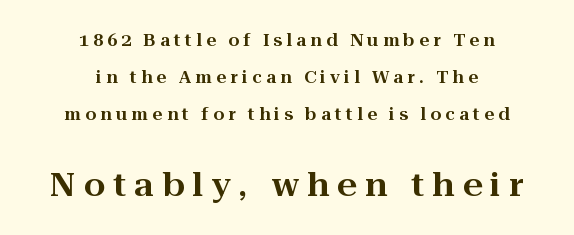
{"serif": "yes", "italic": "no", "width": "wide", "stroke_contrast": "high", "x_height": "medium", "monospaced": "no", "underline": "no", "align": "center", "line_spacing": "loose", "line_spacing_ratio": 2.31, "letter_spacing": "wide", "letter_spacing_em": 0.26, "larger_block": "second", "size_ratio": 1.94, "glyph_px": 31}
